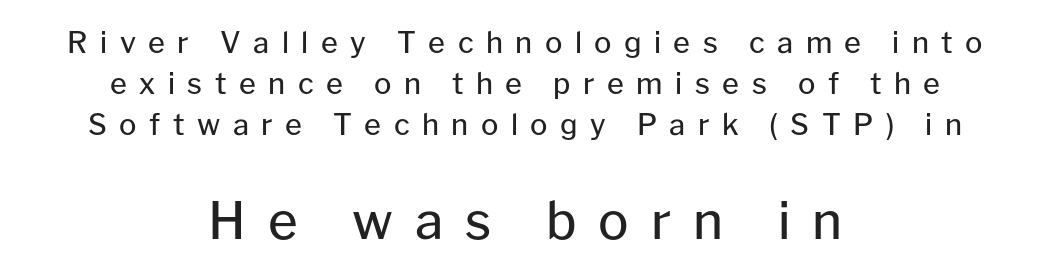
The glyphs are unaccompanied by any horizontal stroke below them. In terms of letterform style, serifs are entirely absent. Notice how descenders clear the ascenders below comfortably — that's standard leading. Spacing verdict: proportional, widths tailored to each character. Someone cranked the tracking dial way up on this one.
